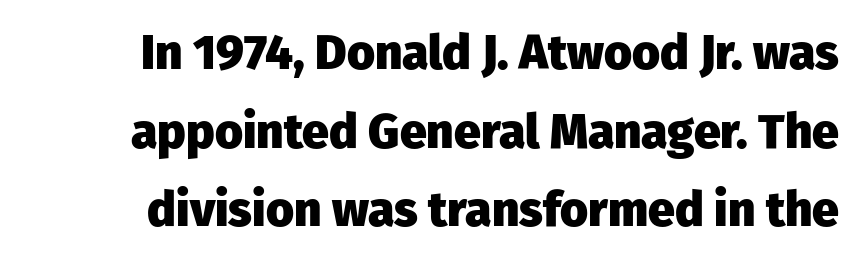
{"serif": "no", "italic": "no", "bold": "yes", "weight": "heavy", "width": "normal", "stroke_contrast": "low", "x_height": "medium", "monospaced": "no", "underline": "no", "line_spacing": "normal", "line_spacing_ratio": 1.64, "letter_spacing": "normal", "letter_spacing_em": 0.0, "glyph_px": 48}
